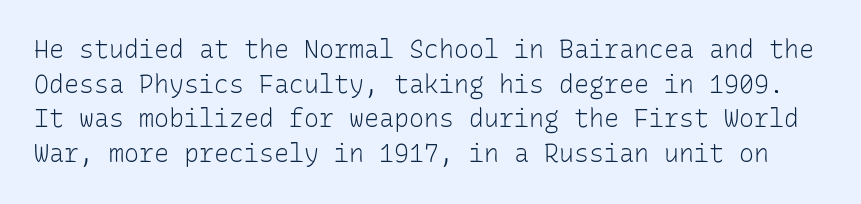
Q: Is the text bold? A: No.
Q: Is the text italic (slanted)? A: No, it is upright.
Q: Is the text underlined? A: No.
Q: Is the spacing between letters normal or unusually wide? A: Normal.
Q: Is the spacing between lines tight, normal or loose? A: Normal.
